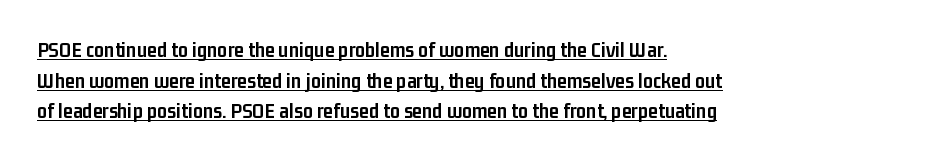
Q: Is the text bold? A: Yes.
Q: Is the text italic (slanted)? A: No, it is upright.
Q: Is the text underlined? A: Yes.
Q: How is the paragraph aligned? A: Left-aligned.
Q: Is the spacing between letters normal or unusually wide? A: Normal.
Q: Is the spacing between lines tight, normal or loose? A: Normal.
